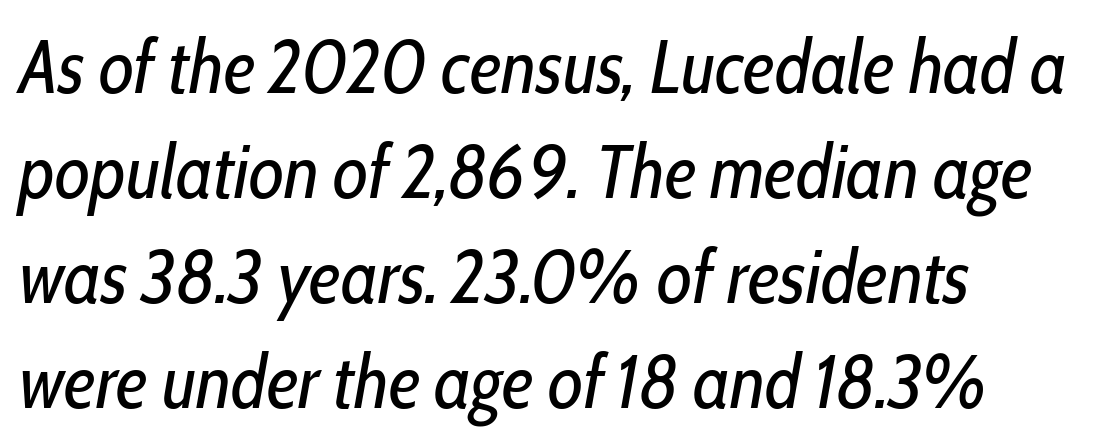
Underline: absent. Normally led — the rows are evenly, conventionally spaced. The text carries the slant typical of an italic or oblique font. Nothing unusual about the tracking: characters are spaced as the font intends. The paragraph shown leans on its left margin. The font is comparable to plain body text, perhaps lighter.
